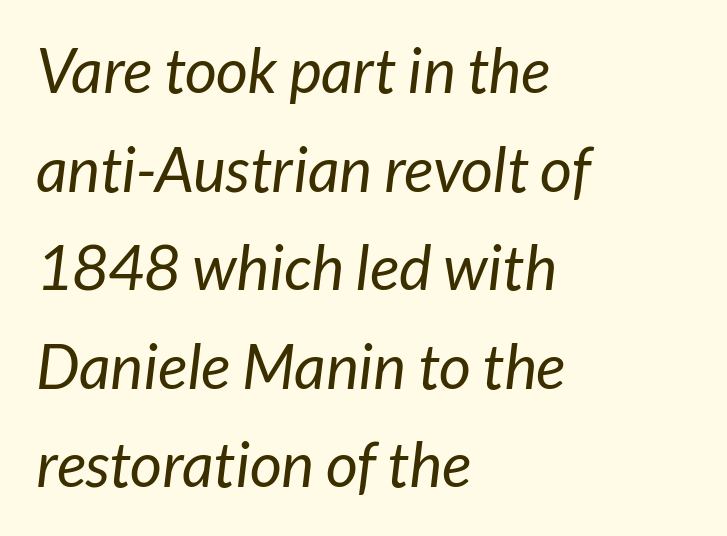
{"serif": "no", "bold": "no", "weight": "regular", "width": "normal", "stroke_contrast": "low", "x_height": "medium", "monospaced": "no", "underline": "no", "align": "left", "line_spacing": "normal", "line_spacing_ratio": 1.59, "letter_spacing": "normal", "letter_spacing_em": 0.0, "glyph_px": 62}
